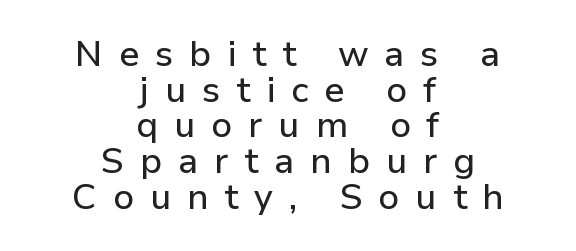
The image shows 36 px sans-serif type, upright; set centered, tight line spacing (0.99x), unusually wide letter spacing (+0.44 em), not underlined; low stroke contrast and a medium x-height.
